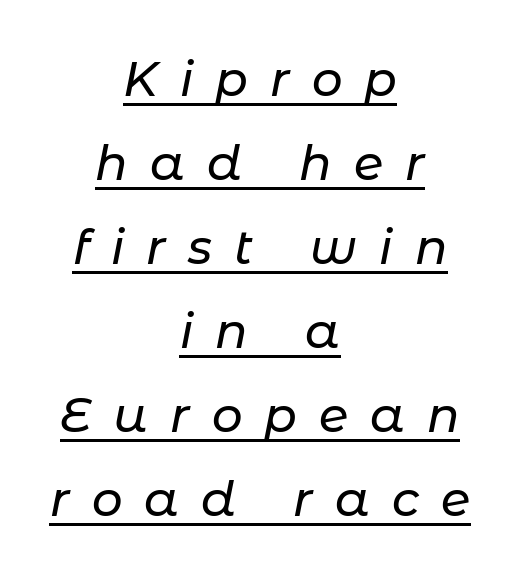
{"italic": "yes", "lean": "right", "slant_degrees": 11, "width": "normal", "stroke_contrast": "low", "x_height": "medium", "monospaced": "no", "underline": "yes", "align": "center", "line_spacing_ratio": 1.75, "letter_spacing": "wide", "letter_spacing_em": 0.46, "glyph_px": 48}
